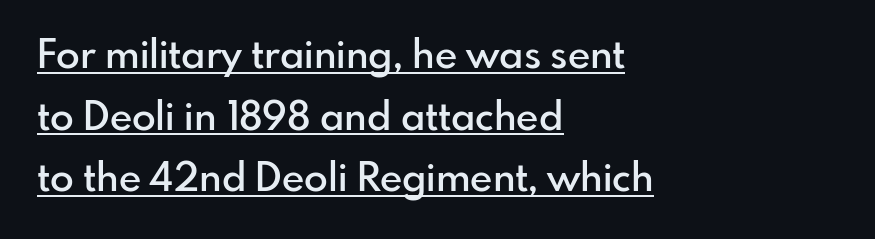
{"serif": "no", "italic": "no", "bold": "semi", "weight": "semibold", "width": "normal", "stroke_contrast": "low", "x_height": "small", "monospaced": "no", "underline": "yes", "align": "left", "line_spacing": "normal", "line_spacing_ratio": 1.58, "letter_spacing": "normal", "letter_spacing_em": 0.0, "glyph_px": 39}
